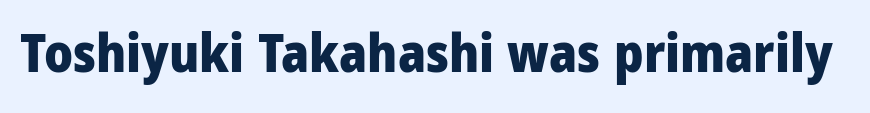
Caption: standard tracking, unaltered. Font category for this specimen: sans-serif. Vertical strokes here are truly vertical. Anything drawn beneath the words? Only blank space. A typesetter would call this proportional, since set widths differ per character. Caption: bold face, heavy strokes.
